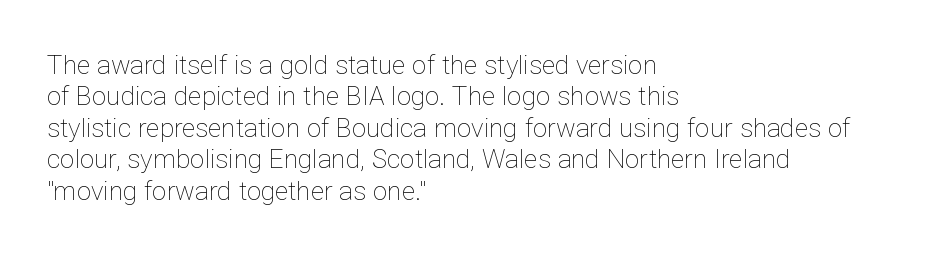
{"italic": "no", "bold": "no", "underline": "no", "align": "left", "line_spacing_ratio": 1.21, "letter_spacing": "normal", "letter_spacing_em": 0.0, "glyph_px": 26}
